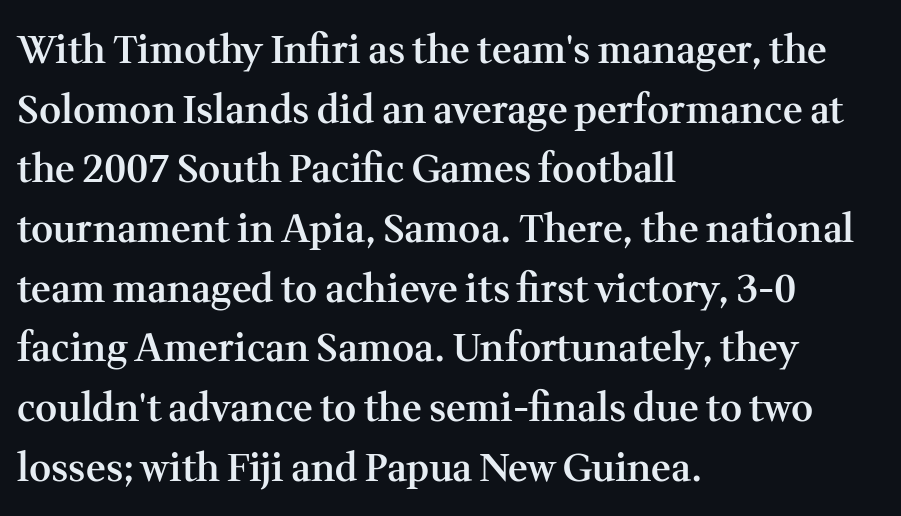
{"serif": "yes", "italic": "no", "bold": "semi", "weight": "semibold", "width": "normal", "stroke_contrast": "medium", "x_height": "medium", "monospaced": "no", "underline": "no", "align": "left", "line_spacing": "normal", "line_spacing_ratio": 1.57, "letter_spacing": "normal", "letter_spacing_em": 0.0, "glyph_px": 38}
